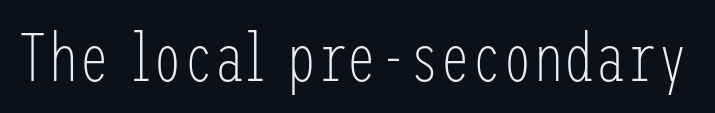
{"serif": "no", "italic": "no", "bold": "no", "weight": "light", "width": "condensed", "stroke_contrast": "low", "x_height": "medium", "underline": "no", "letter_spacing": "normal", "letter_spacing_em": 0.0, "glyph_px": 69}
